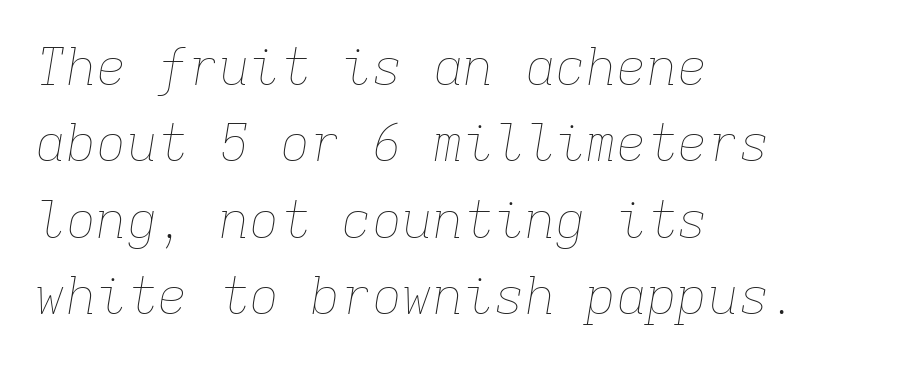
{"italic": "yes", "lean": "right", "slant_degrees": 9, "bold": "no", "weight": "thin", "width": "normal", "stroke_contrast": "low", "x_height": "medium", "monospaced": "yes", "underline": "no", "align": "left", "line_spacing": "normal", "line_spacing_ratio": 1.5, "letter_spacing": "normal", "letter_spacing_em": 0.0, "glyph_px": 51}
